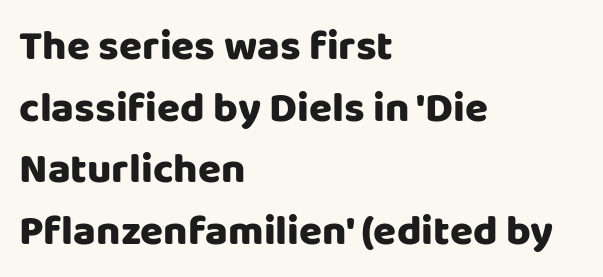
The characters display no serif detailing; their extremities are plain. The compositor pushed each line to the left boundary. Nobody drew a line under any word here. Designer's note — italics off, roman on. Proportional: the letters do not fall into vertical columns.
